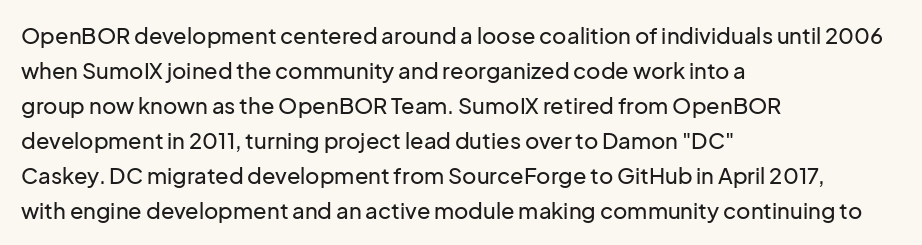
Q: Is the text italic (slanted)? A: No, it is upright.
Q: Is the text underlined? A: No.
Q: How is the paragraph aligned? A: Left-aligned.
Q: Is the spacing between letters normal or unusually wide? A: Normal.
Q: Is the spacing between lines tight, normal or loose? A: Normal.
